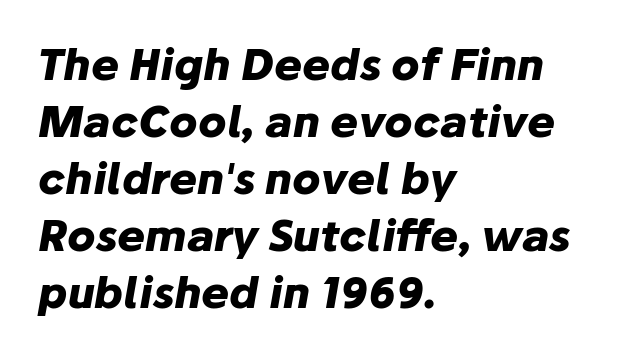
{"italic": "yes", "lean": "right", "slant_degrees": 10, "bold": "yes", "weight": "heavy", "width": "normal", "stroke_contrast": "low", "x_height": "medium", "monospaced": "no", "underline": "no", "align": "left", "line_spacing": "normal", "line_spacing_ratio": 1.36, "letter_spacing": "normal", "letter_spacing_em": 0.0, "glyph_px": 42}
